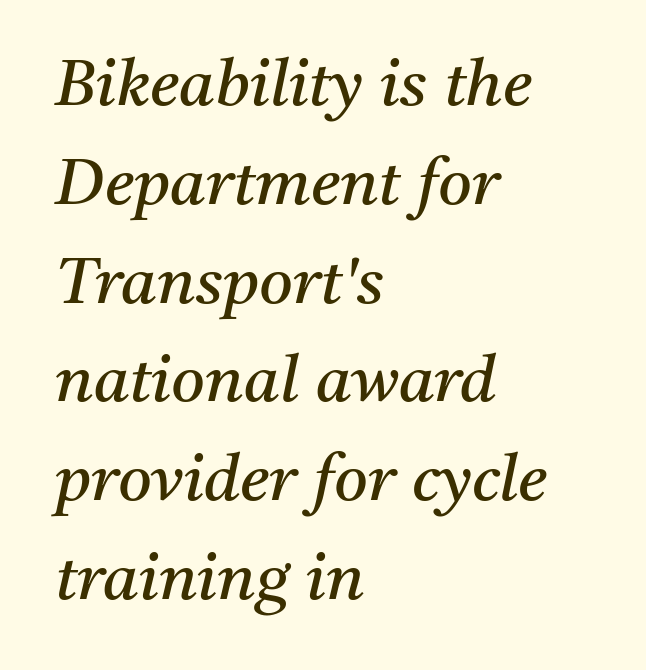
The image shows 65 px regular-weight serif type, italic (leaning right); set left-aligned, normal line spacing (1.52x), normal letter spacing, not underlined; medium stroke contrast and a medium x-height.
